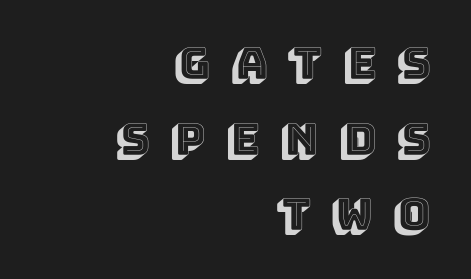
{"italic": "no", "width": "normal", "x_height": "large", "monospaced": "no", "underline": "no", "align": "right", "line_spacing_ratio": 1.72, "letter_spacing": "wide", "letter_spacing_em": 0.48, "glyph_px": 44}
